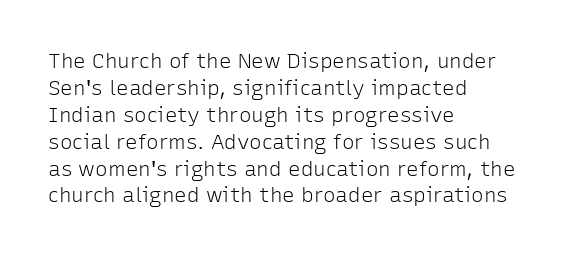
These lines keep a tight, regular rhythm from letter to letter. The rows are spaced the way most documents space them. Nothing heavy about these letters — not bold at all. A roman cut, with each character standing at attention. Check under the words: just untouched page. All the whitespace from short lines collects on the right.
